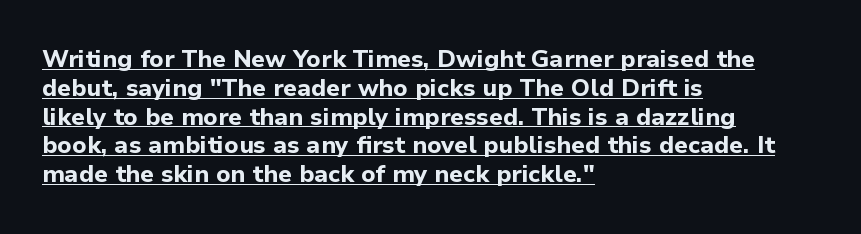
The image shows 24 px bold type, upright; set left-aligned, line spacing 1.2x, normal letter spacing, underlined.
